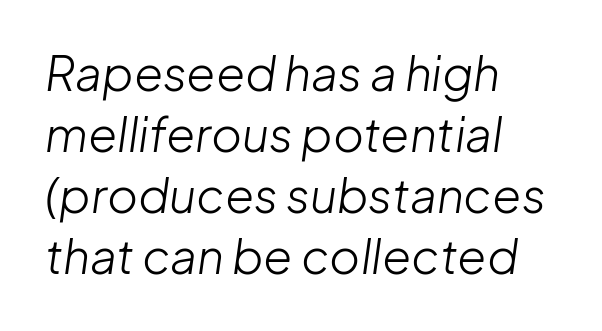
The image shows 47 px light type, italic (leaning right); set left-aligned, normal line spacing (1.3x), normal letter spacing, not underlined; low stroke contrast and a medium x-height.
